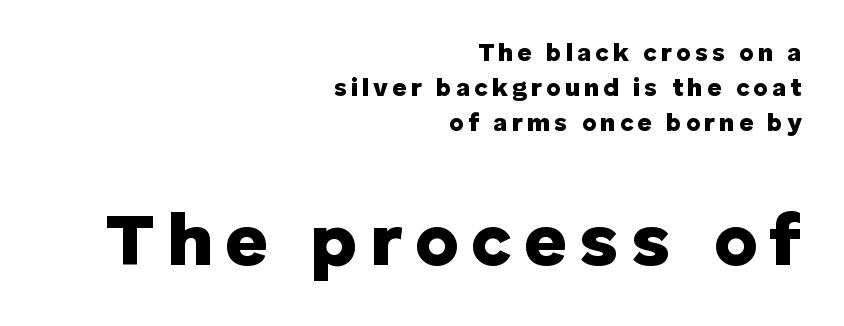
The image shows 75 px heavy sans-serif type, upright; set right-aligned, normal line spacing (1.41x), not underlined; the second (bottom) block is 3.0x larger; low stroke contrast and a medium x-height.
